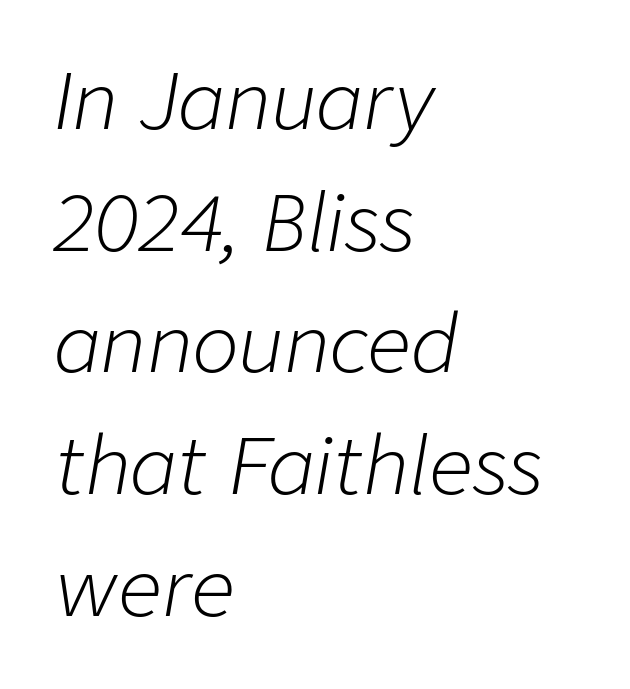
The image shows 78 px light type, italic (leaning right); set left-aligned, normal line spacing (1.56x), normal letter spacing, not underlined; low stroke contrast and a medium x-height.
